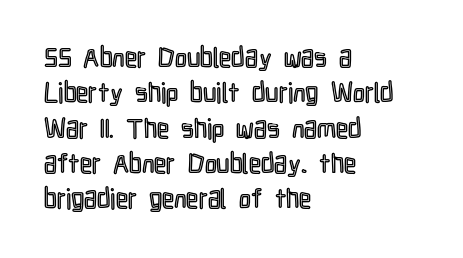
Q: Is the text italic (slanted)? A: No, it is upright.
Q: Is the text underlined? A: No.
Q: How is the paragraph aligned? A: Left-aligned.
Q: Is the spacing between letters normal or unusually wide? A: Normal.
Q: Is the spacing between lines tight, normal or loose? A: Normal.
